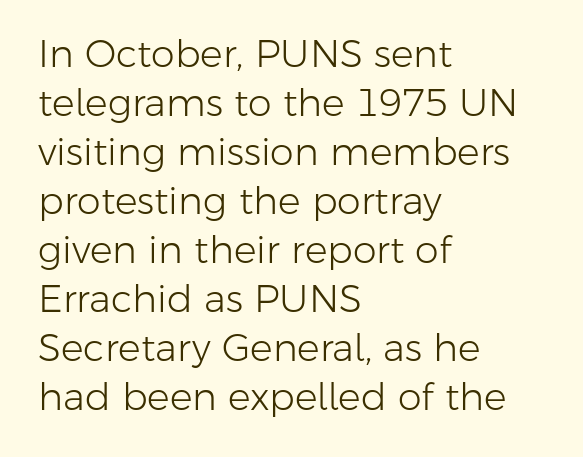
Every character sits straight up, as roman type does. The letters sit at their default tracking, neither squeezed nor spread. Visually the block forms a straight wall on the left and a jagged coastline on the right. This sample has the flowing, uneven cadence of proportional lettering.
